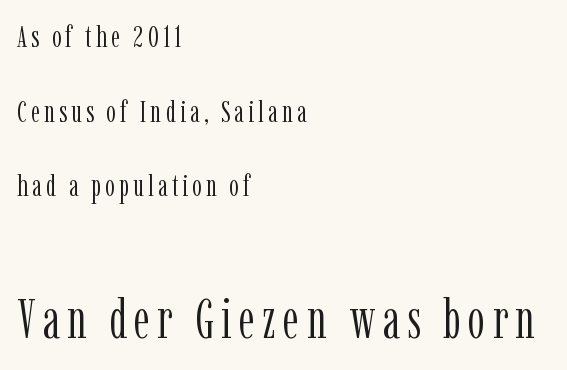
Q: Is the text bold? A: No.
Q: Is the text italic (slanted)? A: No, it is upright.
Q: Is the typeface a serif or a sans-serif typeface? A: Serif.
Q: Is the text underlined? A: No.
Q: How is the paragraph aligned? A: Left-aligned.
Q: Is the spacing between lines tight, normal or loose? A: Loose.
Q: Which block of text is set in a larger size, the first (top) or the second (bottom)? A: The second (bottom) one.
Q: Width (condensed, normal, or wide)? A: Condensed.
Q: Stroke contrast? A: Low.
Q: x-height? A: Medium.
Q: Monospaced? A: No.
